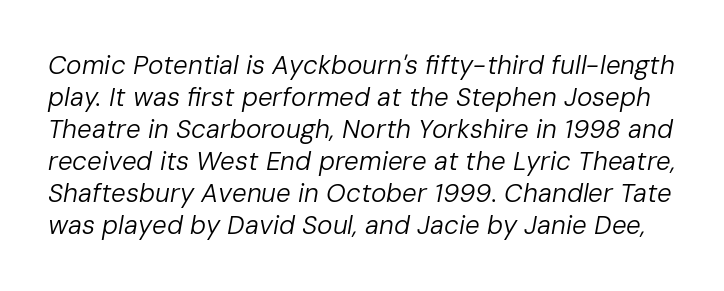
Has an underline been added? It has not. Is this a heavy cut? Hardly; it is regular or lighter. Yep, that's italic — everything's leaning. Between one letter and the next there's only the usual sliver of space.
